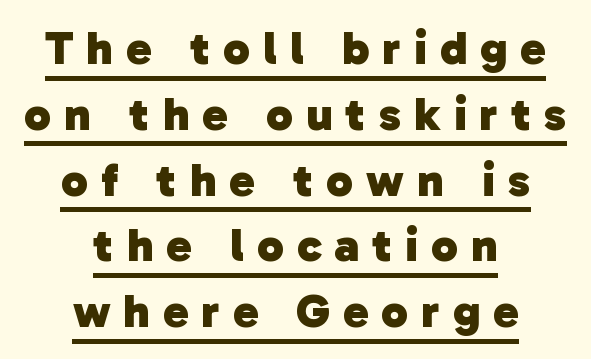
The lines sit at an ordinary, default distance from one another. Students, this is bold: see how much ink each stroke carries. Notice how the passage keeps no hard edge, just a central spine. To sum up the face: it is a sans, with no serifs. Short note: letters widely spaced.
